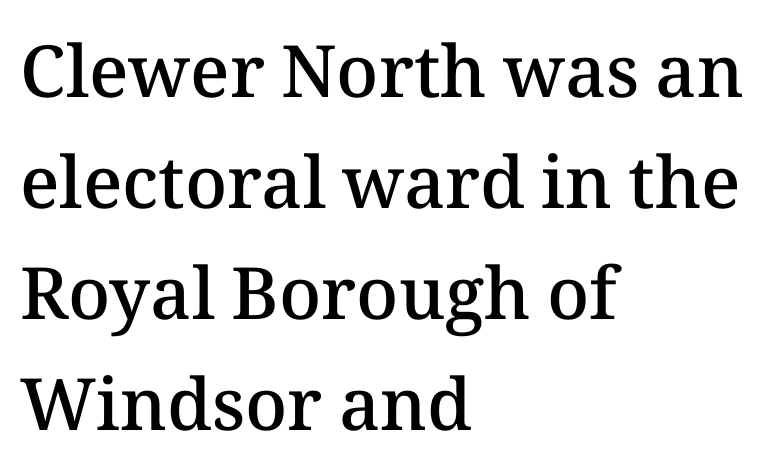
The image shows 72 px semibold type, upright; set left-aligned, normal line spacing (1.54x), normal letter spacing, not underlined; medium stroke contrast and a medium x-height.
